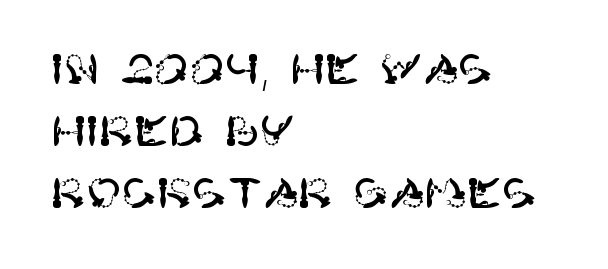
{"serif": "no", "italic": "no", "width": "normal", "stroke_contrast": "high", "x_height": "large", "underline": "no", "align": "left", "line_spacing": "normal", "line_spacing_ratio": 1.48, "letter_spacing": "normal", "letter_spacing_em": 0.0, "glyph_px": 42}
